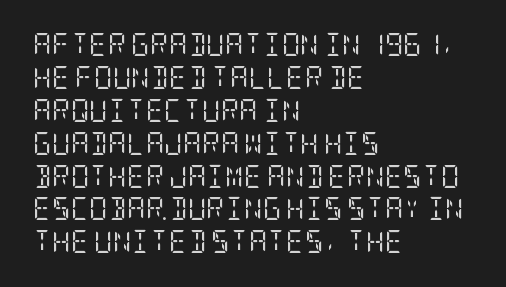
Honestly, the row spacing looks completely unremarkable. Caption: face not bold, strokes unweighted. Posture: vertical. This rendering features lettering with no underline. The setting favours the left margin, as ordinary paragraphs usually do.
